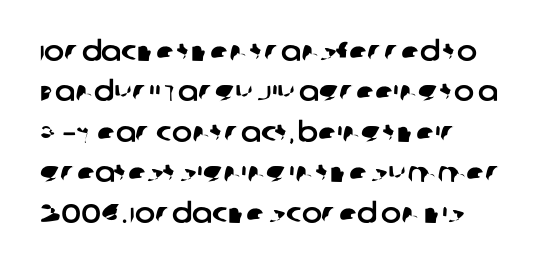
The image shows 27 px text type; set left-aligned, normal line spacing (1.5x), normal letter spacing, not underlined.
